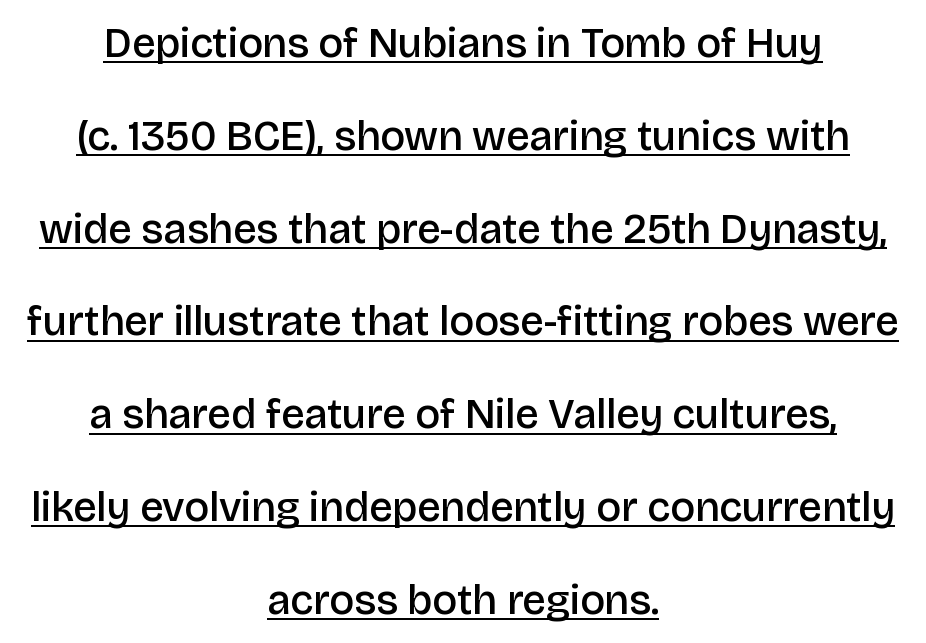
The image shows 42 px semibold sans-serif type, upright; set centered, loose line spacing (2.21x), normal letter spacing, underlined; low stroke contrast and a large x-height.
